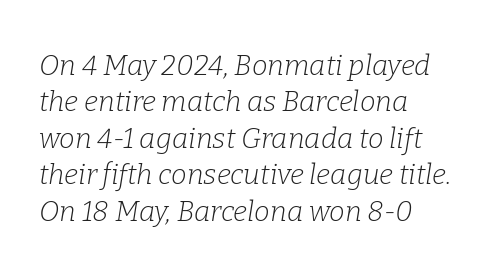
How would I describe the line gaps? Plain and ordinary. The letters are slanted; this is an italic face. Clear beneath every line of the passage. I'd call this a serif setting — the letters wear small feet.
